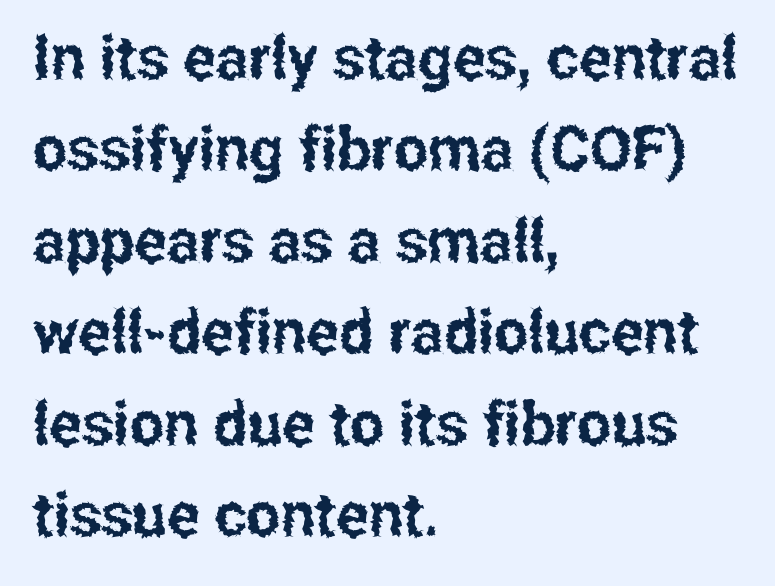
Q: Is the text italic (slanted)? A: No, it is upright.
Q: Is the typeface a serif or a sans-serif typeface? A: Sans-serif.
Q: Is the text underlined? A: No.
Q: How is the paragraph aligned? A: Left-aligned.
Q: Is the spacing between letters normal or unusually wide? A: Normal.
Q: Is the spacing between lines tight, normal or loose? A: Normal.
Q: Width (condensed, normal, or wide)? A: Condensed.
Q: Stroke contrast? A: Low.
Q: x-height? A: Medium.
Q: Monospaced? A: No.
